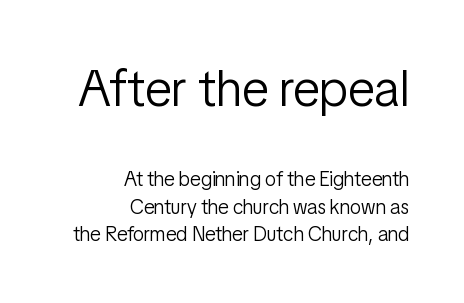
The image shows 51 px light, condensed sans-serif type, upright; set right-aligned, normal line spacing (1.38x), normal letter spacing, not underlined; the first (top) block is 2.55x larger; low stroke contrast and a medium x-height.
